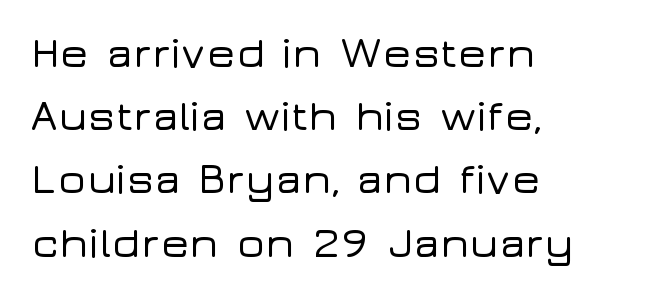
Q: Is the text italic (slanted)? A: No, it is upright.
Q: Is the typeface a serif or a sans-serif typeface? A: Sans-serif.
Q: Is the text underlined? A: No.
Q: How is the paragraph aligned? A: Left-aligned.
Q: Is the spacing between letters normal or unusually wide? A: Normal.
Q: Is the spacing between lines tight, normal or loose? A: Normal.
Q: Width (condensed, normal, or wide)? A: Wide.
Q: Stroke contrast? A: Low.
Q: x-height? A: Medium.
Q: Monospaced? A: No.
